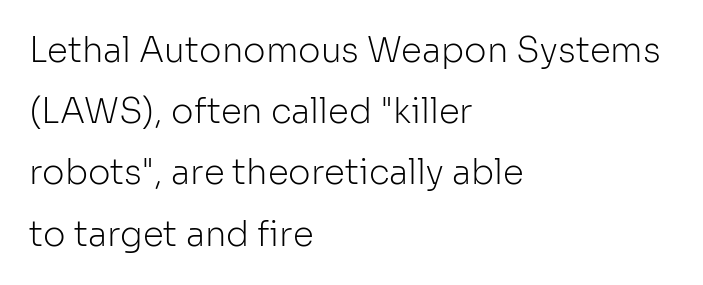
{"serif": "no", "italic": "no", "bold": "no", "weight": "light", "width": "normal", "stroke_contrast": "low", "x_height": "medium", "monospaced": "no", "underline": "no", "align": "left", "line_spacing_ratio": 1.8, "letter_spacing": "normal", "letter_spacing_em": 0.0, "glyph_px": 34}
